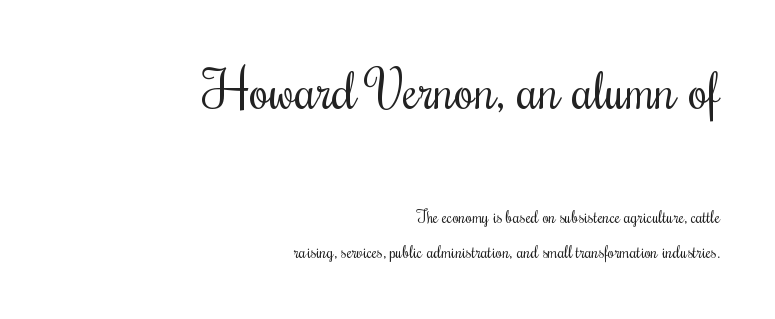
Q: Is the text bold? A: No.
Q: Is the text italic (slanted)? A: Yes.
Q: Is the typeface a serif or a sans-serif typeface? A: Serif.
Q: Is the text underlined? A: No.
Q: How is the paragraph aligned? A: Right-aligned.
Q: Is the spacing between letters normal or unusually wide? A: Normal.
Q: Is the spacing between lines tight, normal or loose? A: Loose.
Q: Which block of text is set in a larger size, the first (top) or the second (bottom)? A: The first (top) one.
Q: Width (condensed, normal, or wide)? A: Condensed.
Q: Stroke contrast? A: Medium.
Q: x-height? A: Small.
Q: Monospaced? A: No.
